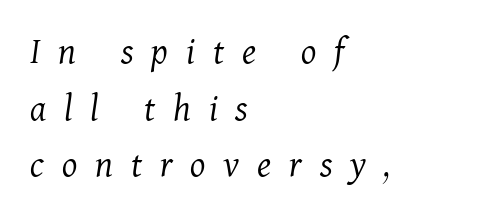
{"serif": "yes", "italic": "yes", "lean": "right", "slant_degrees": 11, "bold": "no", "weight": "light", "width": "normal", "stroke_contrast": "medium", "x_height": "medium", "monospaced": "no", "underline": "no", "align": "left", "line_spacing": "normal", "line_spacing_ratio": 1.45, "letter_spacing": "wide", "letter_spacing_em": 0.46, "glyph_px": 39}
